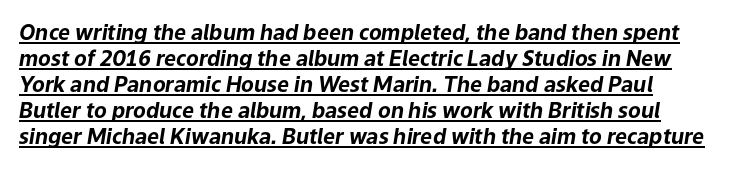
The image shows 21 px bold type, italic (leaning right); set line spacing 1.24x, normal letter spacing, underlined.
